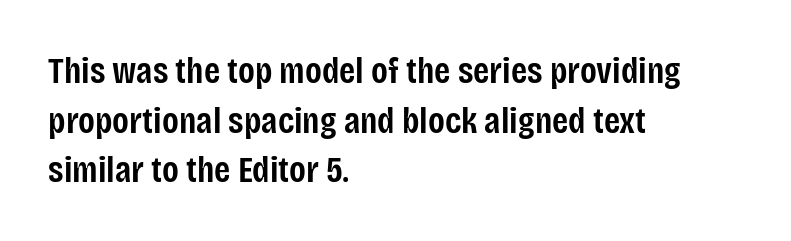
Q: Is the text bold? A: Semi-bold.
Q: Is the text italic (slanted)? A: No, it is upright.
Q: Is the typeface a serif or a sans-serif typeface? A: Sans-serif.
Q: Is the text underlined? A: No.
Q: How is the paragraph aligned? A: Left-aligned.
Q: Is the spacing between letters normal or unusually wide? A: Normal.
Q: Is the spacing between lines tight, normal or loose? A: Normal.
Q: Width (condensed, normal, or wide)? A: Condensed.
Q: Stroke contrast? A: Low.
Q: x-height? A: Large.
Q: Monospaced? A: No.
